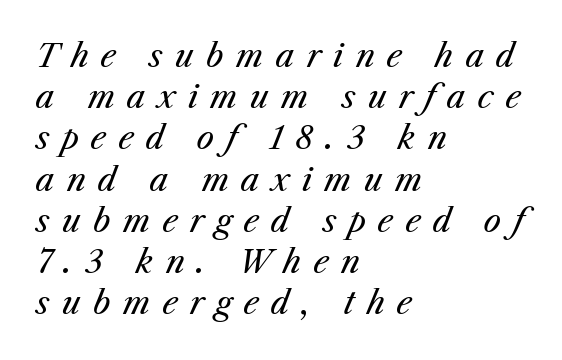
{"italic": "yes", "lean": "right", "slant_degrees": 25, "bold": "no", "weight": "regular", "width": "normal", "stroke_contrast": "medium", "x_height": "medium", "monospaced": "no", "underline": "no", "align": "left", "line_spacing": "normal", "line_spacing_ratio": 1.33, "letter_spacing": "wide", "letter_spacing_em": 0.39, "glyph_px": 31}
